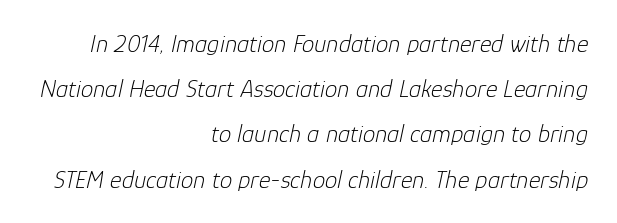
{"italic": "yes", "lean": "right", "slant_degrees": 12, "bold": "no", "underline": "no", "align": "right", "line_spacing_ratio": 1.81, "letter_spacing": "normal", "letter_spacing_em": 0.0, "glyph_px": 25}
